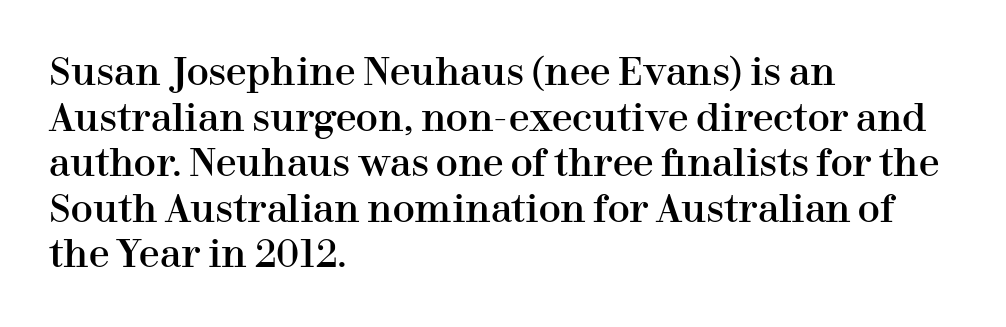
The image shows 37 px serif type, upright; set left-aligned, line spacing 1.23x, normal letter spacing, not underlined; high stroke contrast and a medium x-height.
